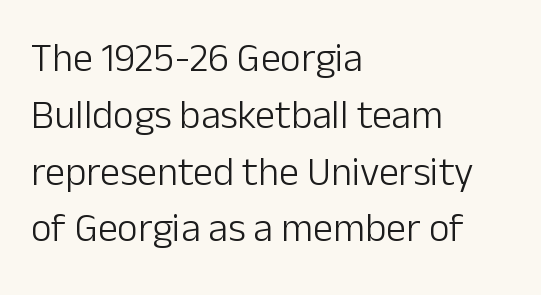
Q: Is the text bold? A: No.
Q: Is the text italic (slanted)? A: No, it is upright.
Q: Is the typeface a serif or a sans-serif typeface? A: Sans-serif.
Q: Is the text underlined? A: No.
Q: How is the paragraph aligned? A: Left-aligned.
Q: Is the spacing between letters normal or unusually wide? A: Normal.
Q: Is the spacing between lines tight, normal or loose? A: Normal.
Q: Width (condensed, normal, or wide)? A: Normal.
Q: Stroke contrast? A: Low.
Q: x-height? A: Medium.
Q: Monospaced? A: No.
